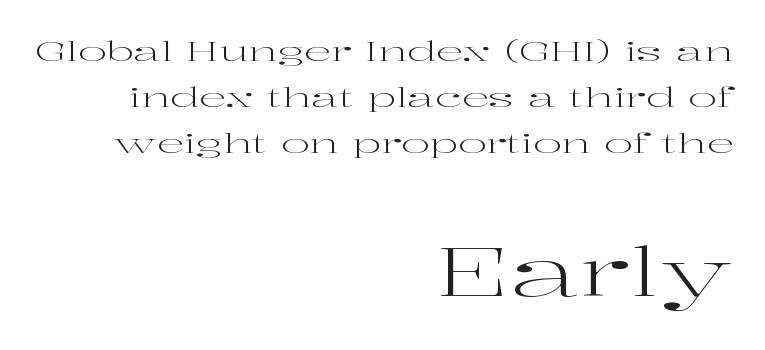
Each letter keeps its own natural width here, so spacing adapts to shape. The typography opts for an upright posture over an oblique one. The rendering keeps characters at their native spacing. The paragraph has a hard right edge and a soft left edge. Look at the bottom of the vertical strokes: they flare into serifs here.
